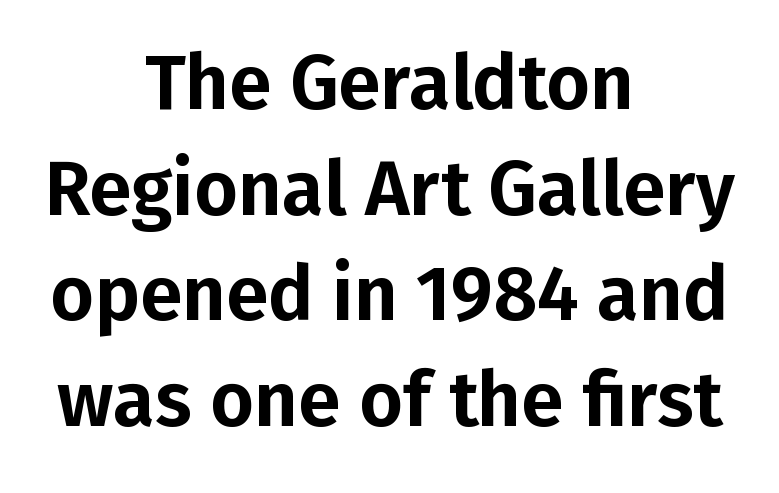
The image shows 76 px sans-serif type, upright; set centered, normal line spacing (1.39x), normal letter spacing, not underlined; low stroke contrast and a medium x-height.
